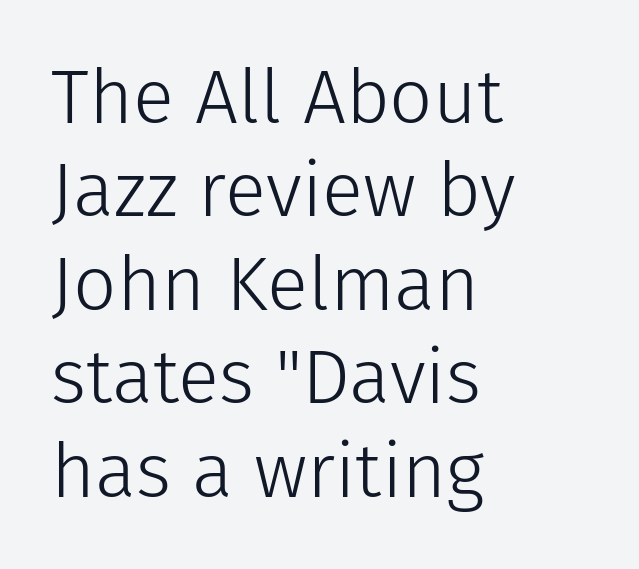
Q: Is the text bold? A: No.
Q: Is the text italic (slanted)? A: No, it is upright.
Q: Is the typeface a serif or a sans-serif typeface? A: Sans-serif.
Q: Is the text underlined? A: No.
Q: How is the paragraph aligned? A: Left-aligned.
Q: Is the spacing between letters normal or unusually wide? A: Normal.
Q: Width (condensed, normal, or wide)? A: Normal.
Q: Stroke contrast? A: Low.
Q: x-height? A: Medium.
Q: Monospaced? A: No.
